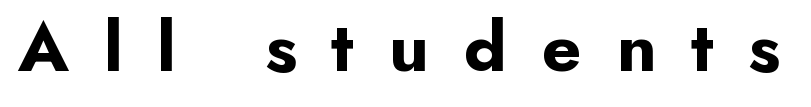
The image shows 72 px bold sans-serif type, upright; set unusually wide letter spacing (+0.48 em), not underlined; low stroke contrast and a small x-height.
